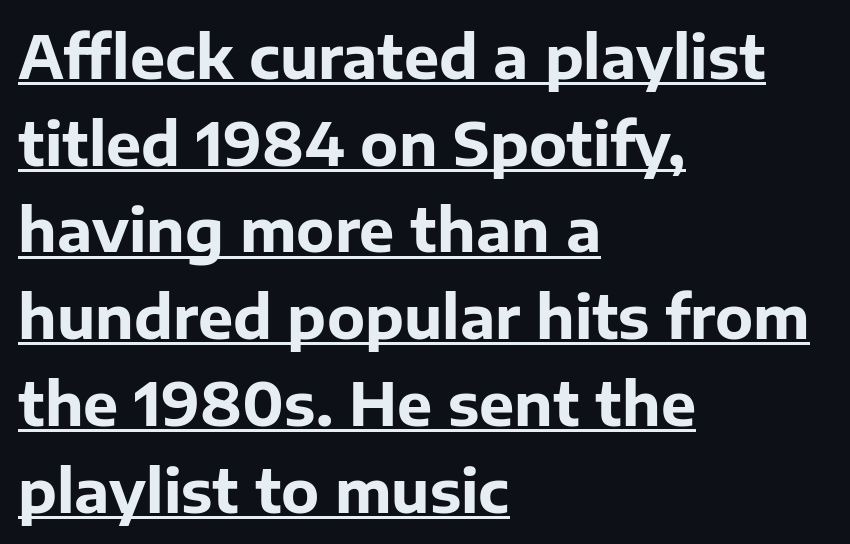
The specimen reads as upright at a glance. Does the copy run flush right? No — it runs flush left. Glance below the letters and you will spot a drawn line. This rendering leaves character spacing at its baseline value. Compared with typical paragraphs, the rows here are spaced about the same. On the weight axis this lands at bold, roughly 700.
